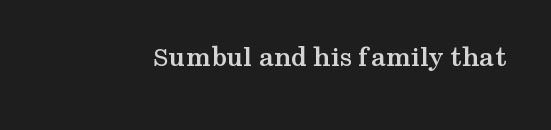
Q: Is the text bold? A: Yes.
Q: Is the text italic (slanted)? A: No, it is upright.
Q: Is the typeface a serif or a sans-serif typeface? A: Serif.
Q: Is the text underlined? A: No.
Q: Is the spacing between letters normal or unusually wide? A: Normal.
Q: Width (condensed, normal, or wide)? A: Wide.
Q: Stroke contrast? A: Medium.
Q: x-height? A: Medium.
Q: Monospaced? A: No.
